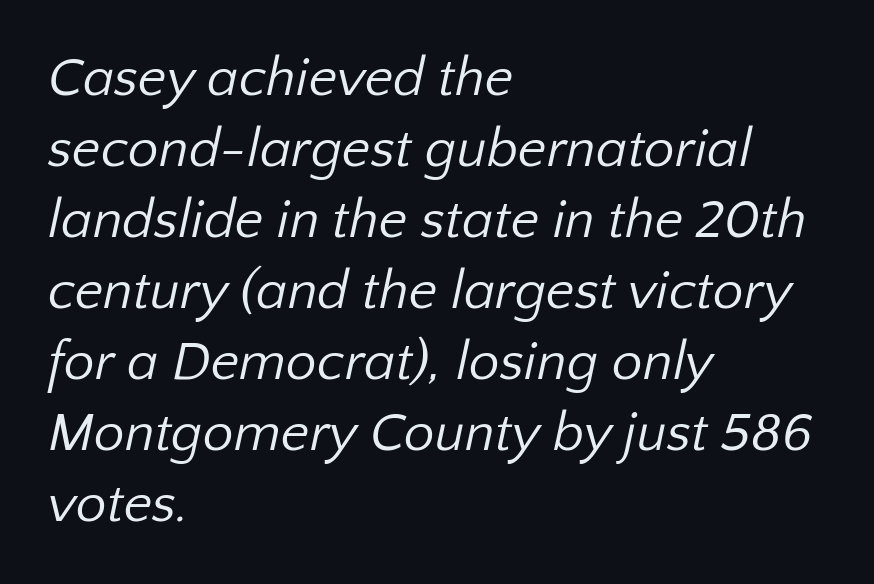
The image shows 55 px regular-weight sans-serif type; set left-aligned, normal line spacing (1.29x), normal letter spacing, not underlined; low stroke contrast and a medium x-height.
